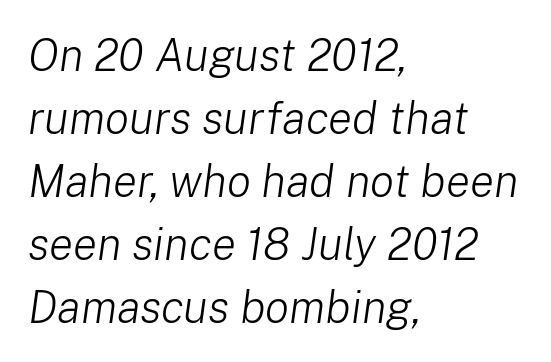
Letters rest on an invisible, unmarked baseline. Weight: not bold — regular or lighter. Horizontal bands of white between lines are of average thickness. This rendering uses left alignment, leaving the right contour irregular. Designer's note — italics engaged.
